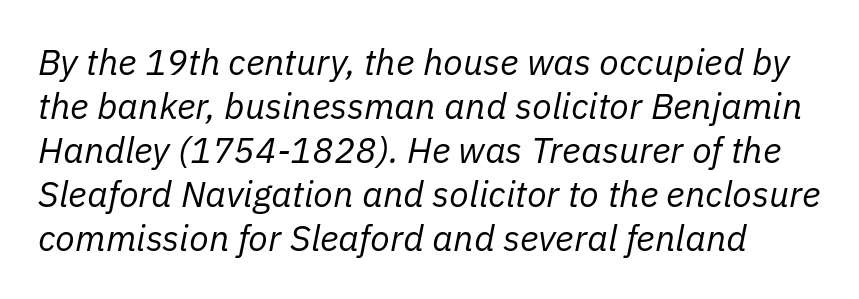
Q: Is the text bold? A: No.
Q: Is the text italic (slanted)? A: Yes, it leans right by about 11 degrees.
Q: Is the text underlined? A: No.
Q: Is the spacing between letters normal or unusually wide? A: Normal.
Q: Width (condensed, normal, or wide)? A: Normal.
Q: Stroke contrast? A: Low.
Q: x-height? A: Medium.
Q: Monospaced? A: No.
